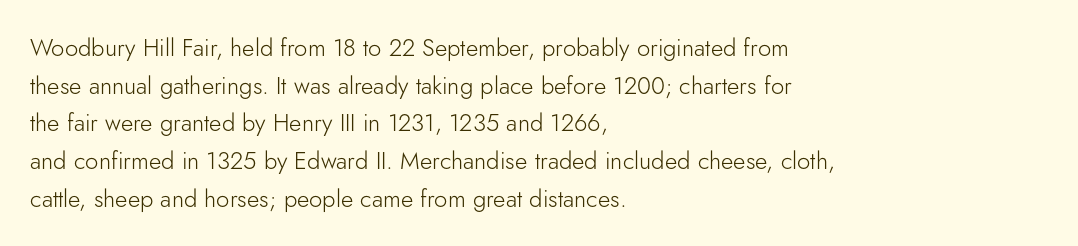
The image shows 24 px text type, upright; set left-aligned, normal line spacing (1.57x), normal letter spacing, not underlined.
